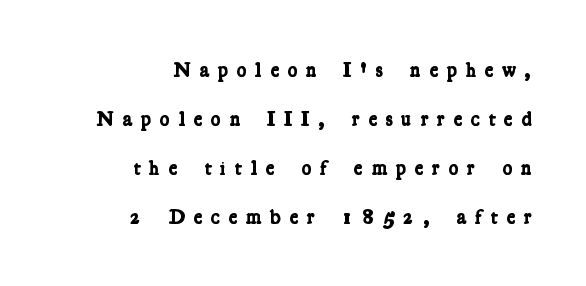
The image shows 21 px bold type; set right-aligned, loose line spacing (2.33x), unusually wide letter spacing (+0.4 em), not underlined.
